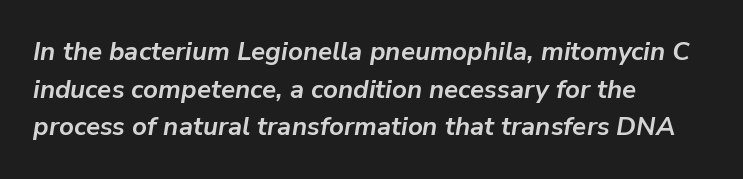
{"italic": "yes", "lean": "right", "slant_degrees": 9, "bold": "yes", "underline": "no", "align": "left", "line_spacing": "normal", "line_spacing_ratio": 1.45, "letter_spacing": "normal", "letter_spacing_em": 0.0, "glyph_px": 26}
